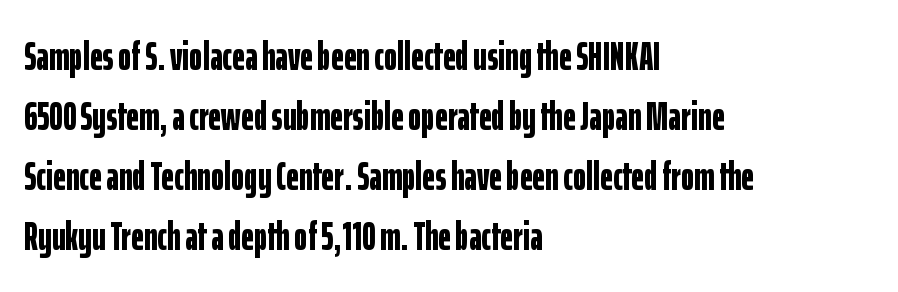
{"serif": "no", "italic": "no", "bold": "yes", "weight": "bold", "width": "condensed", "stroke_contrast": "low", "x_height": "medium", "monospaced": "no", "underline": "no", "align": "left", "line_spacing": "normal", "line_spacing_ratio": 1.5, "letter_spacing": "normal", "letter_spacing_em": 0.0, "glyph_px": 40}
